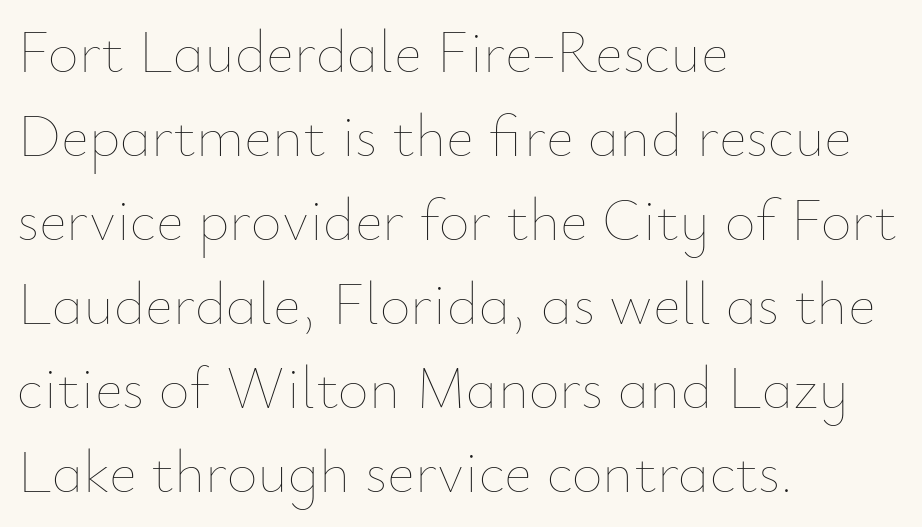
Is this a fixed-width face? No — the glyphs have proportional, varying widths. Compared with a centered layout, this one pins lines to the left instead. The baseline area is clear. Observe the ordinary spacing: letters are neighbours, not strangers.
